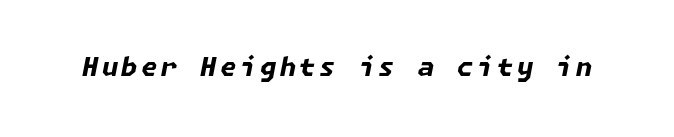
Q: Is the text bold? A: Yes.
Q: Is the text italic (slanted)? A: Yes, it leans right by about 11 degrees.
Q: Is the text underlined? A: No.
